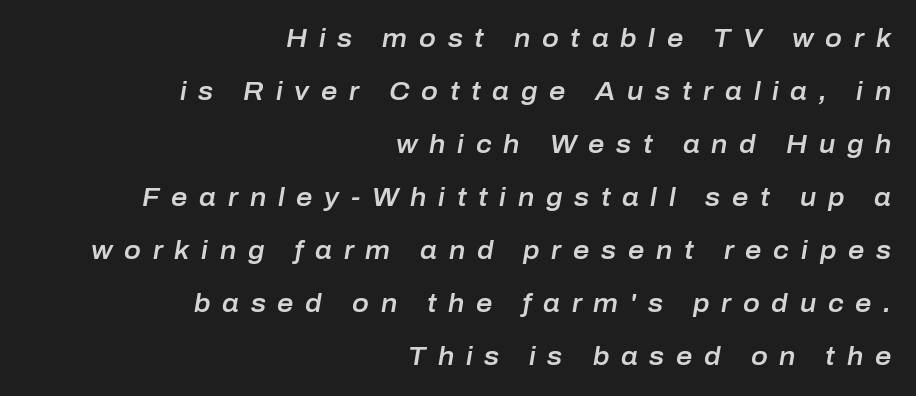
Q: Is the text italic (slanted)? A: Yes, it leans right by about 10 degrees.
Q: Is the text underlined? A: No.
Q: How is the paragraph aligned? A: Right-aligned.
Q: Is the spacing between letters normal or unusually wide? A: Unusually wide.
Q: Is the spacing between lines tight, normal or loose? A: Loose.
